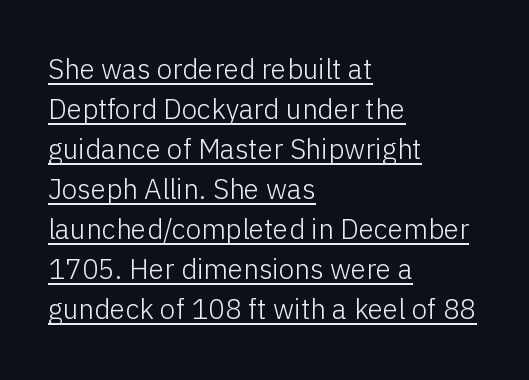
{"serif": "no", "italic": "no", "bold": "no", "weight": "light", "width": "normal", "stroke_contrast": "low", "x_height": "medium", "monospaced": "no", "underline": "yes", "align": "left", "line_spacing": "normal", "line_spacing_ratio": 1.43, "letter_spacing": "normal", "letter_spacing_em": 0.0, "glyph_px": 28}
